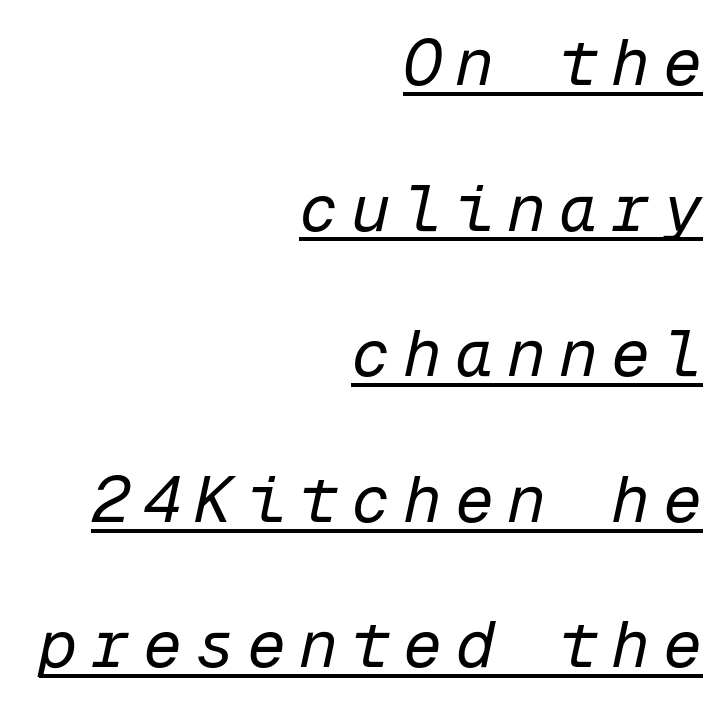
A typesetter would mark this as italic. Short note: letters widely spaced. Alignment: flush right. The face used here is monospaced, like something from a code editor. Bold? No — there's no thickening of the strokes. Students, observe the line beneath the letters — that is underlining.
